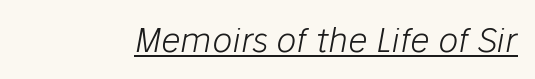
{"italic": "yes", "lean": "right", "slant_degrees": 10, "bold": "no", "weight": "light", "width": "normal", "stroke_contrast": "low", "x_height": "medium", "monospaced": "no", "underline": "yes", "letter_spacing": "normal", "letter_spacing_em": 0.0, "glyph_px": 34}
